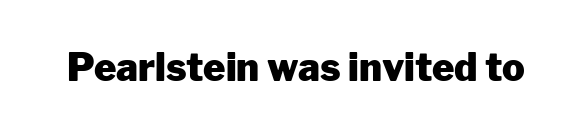
{"serif": "no", "italic": "no", "bold": "yes", "weight": "heavy", "width": "normal", "stroke_contrast": "low", "x_height": "medium", "monospaced": "no", "underline": "no", "letter_spacing": "normal", "letter_spacing_em": 0.0, "glyph_px": 38}
